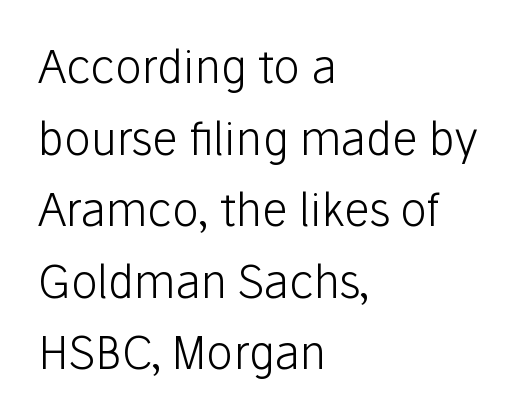
Q: Is the text bold? A: No.
Q: Is the text italic (slanted)? A: No, it is upright.
Q: Is the typeface a serif or a sans-serif typeface? A: Sans-serif.
Q: Is the text underlined? A: No.
Q: How is the paragraph aligned? A: Left-aligned.
Q: Is the spacing between letters normal or unusually wide? A: Normal.
Q: Is the spacing between lines tight, normal or loose? A: Normal.
Q: Width (condensed, normal, or wide)? A: Normal.
Q: Stroke contrast? A: Low.
Q: x-height? A: Medium.
Q: Monospaced? A: No.
